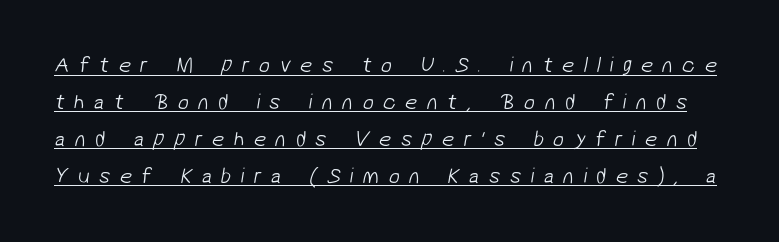
Q: Is the text bold? A: No.
Q: Is the text underlined? A: Yes.
Q: Is the spacing between letters normal or unusually wide? A: Unusually wide.
Q: Is the spacing between lines tight, normal or loose? A: Normal.
